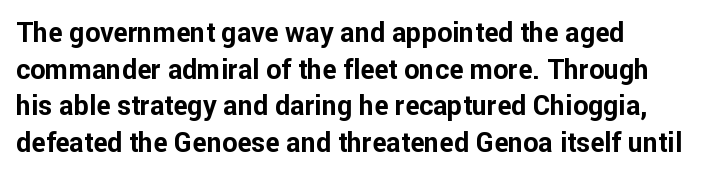
Q: Is the text bold? A: Yes.
Q: Is the text italic (slanted)? A: No, it is upright.
Q: Is the text underlined? A: No.
Q: How is the paragraph aligned? A: Left-aligned.
Q: Is the spacing between letters normal or unusually wide? A: Normal.
Q: Is the spacing between lines tight, normal or loose? A: Normal.
